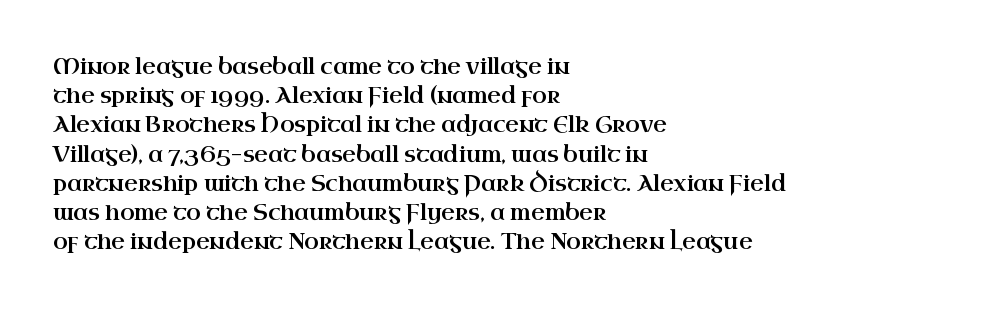
{"italic": "no", "underline": "no", "align": "left", "line_spacing": "normal", "line_spacing_ratio": 1.39, "letter_spacing": "normal", "letter_spacing_em": 0.0, "glyph_px": 21}
